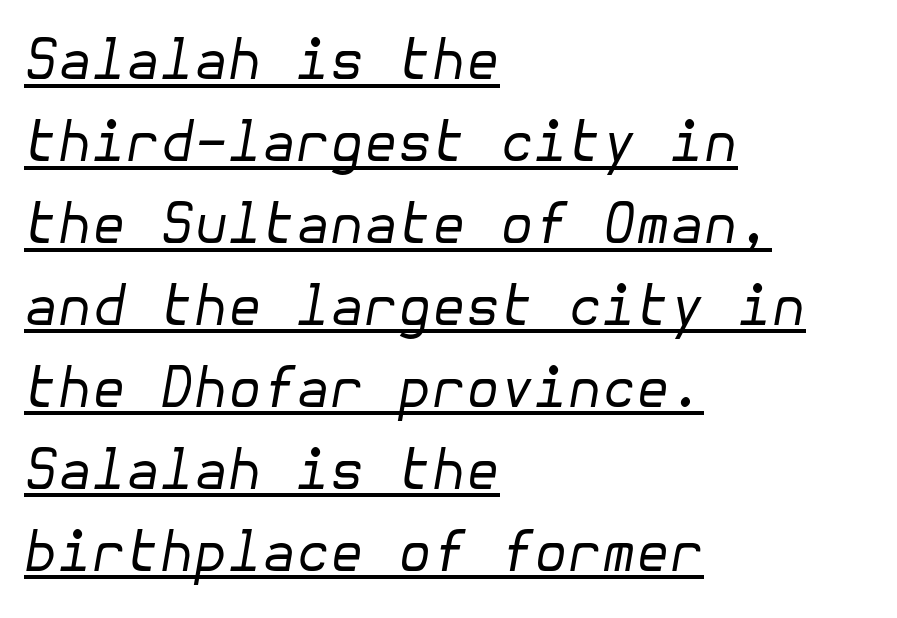
Q: Is the text bold? A: No.
Q: Is the text italic (slanted)? A: Yes, it leans right by about 10 degrees.
Q: Is the text underlined? A: Yes.
Q: How is the paragraph aligned? A: Left-aligned.
Q: Is the spacing between letters normal or unusually wide? A: Normal.
Q: Is the spacing between lines tight, normal or loose? A: Normal.
Q: Width (condensed, normal, or wide)? A: Normal.
Q: Stroke contrast? A: Low.
Q: x-height? A: Medium.
